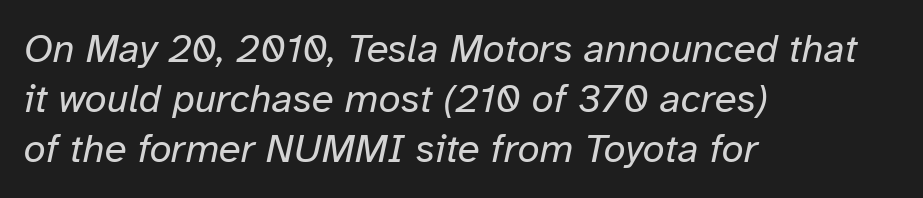
Words appear dense and cohesive because spacing is normal. The rendering uses natural spacing where letterforms have individual widths. Just letters on the line, the space beneath them empty. The weight would be labelled regular, book, light, or lighter still. The lines in this sample share a left origin and differ only in where they stop. Quick note: interline space is typical.
